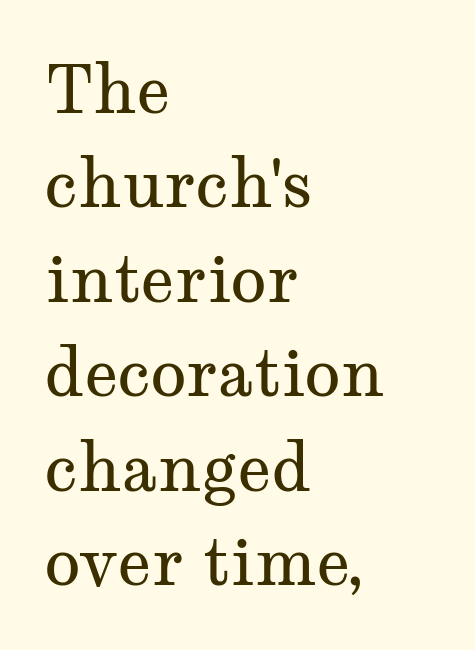
Serifs: yes, visible at the terminals of the letterforms. The paragraph shown leans on its left margin. These lines sit exactly where default settings would place them. Rendered with straight, roman letterforms.
